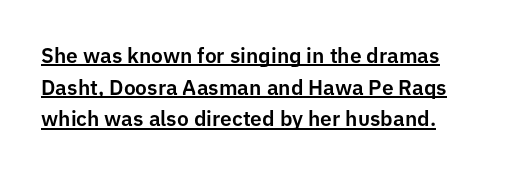
Q: Is the text italic (slanted)? A: No, it is upright.
Q: Is the text underlined? A: Yes.
Q: How is the paragraph aligned? A: Left-aligned.
Q: Is the spacing between letters normal or unusually wide? A: Normal.
Q: Is the spacing between lines tight, normal or loose? A: Normal.
